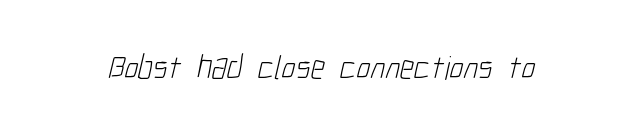
{"serif": "no", "bold": "no", "weight": "light", "width": "condensed", "stroke_contrast": "low", "x_height": "medium", "monospaced": "no", "underline": "no", "letter_spacing": "normal", "letter_spacing_em": 0.0, "glyph_px": 34}
